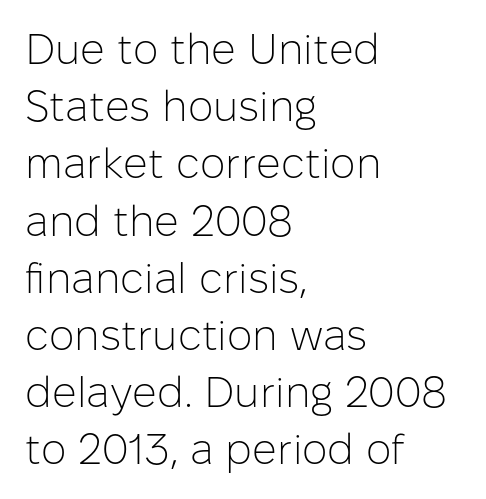
The designer went with a sans here, leaving each stem footless. A student would call this left alignment; a typographer would say flush left, rag right. Lines of text with bare space underneath. Every character sits straight up, as roman type does. Compared with a typical body face, this is equally light or lighter still. Evenly set lines give the paragraph a standard silhouette.
